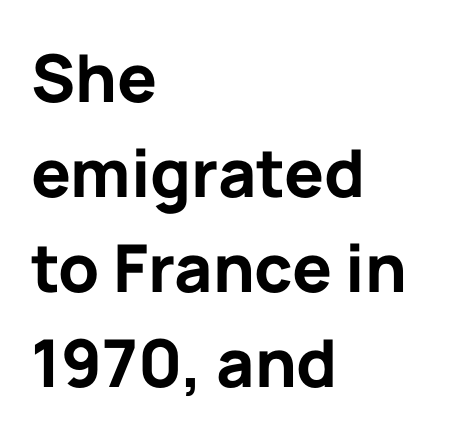
Q: Is the text bold? A: Yes.
Q: Is the text italic (slanted)? A: No, it is upright.
Q: Is the typeface a serif or a sans-serif typeface? A: Sans-serif.
Q: Is the text underlined? A: No.
Q: How is the paragraph aligned? A: Left-aligned.
Q: Is the spacing between letters normal or unusually wide? A: Normal.
Q: Is the spacing between lines tight, normal or loose? A: Normal.
Q: Width (condensed, normal, or wide)? A: Normal.
Q: Stroke contrast? A: Low.
Q: x-height? A: Medium.
Q: Monospaced? A: No.
